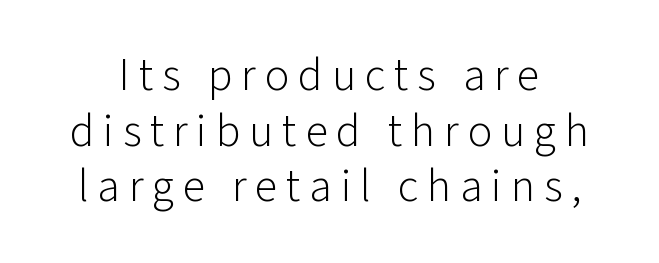
Rendered with straight, roman letterforms. Regarding serifs, this sample does without them. Note the varied advance widths — an 'i' is clearly narrower than an 'm'. No extra ink here — the face is not bold.
